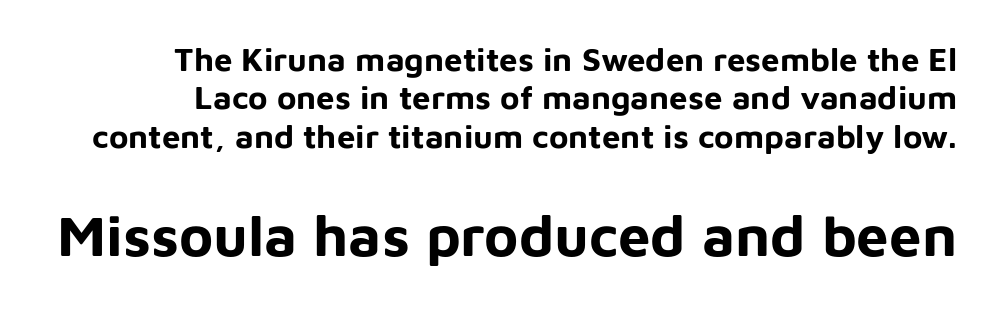
Q: Is the text bold? A: Yes.
Q: Is the text italic (slanted)? A: No, it is upright.
Q: Is the typeface a serif or a sans-serif typeface? A: Sans-serif.
Q: Is the text underlined? A: No.
Q: Is the spacing between letters normal or unusually wide? A: Normal.
Q: Which block of text is set in a larger size, the first (top) or the second (bottom)? A: The second (bottom) one.
Q: Width (condensed, normal, or wide)? A: Normal.
Q: Stroke contrast? A: Low.
Q: x-height? A: Medium.
Q: Monospaced? A: No.
